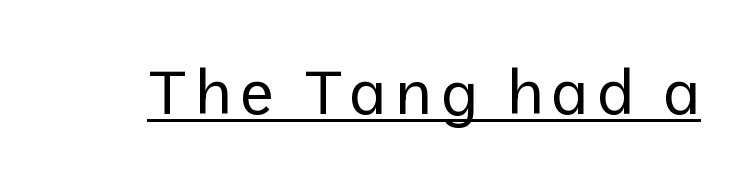
Q: Is the text bold? A: No.
Q: Is the text italic (slanted)? A: No, it is upright.
Q: Is the typeface a serif or a sans-serif typeface? A: Sans-serif.
Q: Is the text underlined? A: Yes.
Q: Width (condensed, normal, or wide)? A: Normal.
Q: Stroke contrast? A: Low.
Q: x-height? A: Medium.
Q: Monospaced? A: No.
